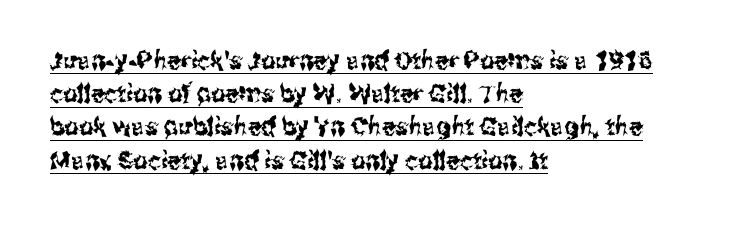
Like a heading marked for emphasis, these lines bear an underscore. Is there any slant? The stems are plumb. A normal amount of white space separates one row of letters from the next. The line texture is even and compact thanks to regular tracking. Visually the block forms a straight wall on the left and a jagged coastline on the right.
